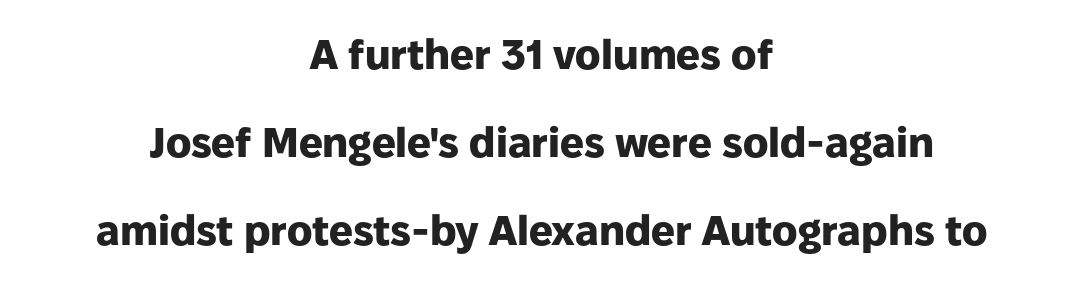
The image shows 42 px heavy sans-serif type, upright; set centered, loose line spacing (2.1x), normal letter spacing, not underlined; low stroke contrast and a medium x-height.
